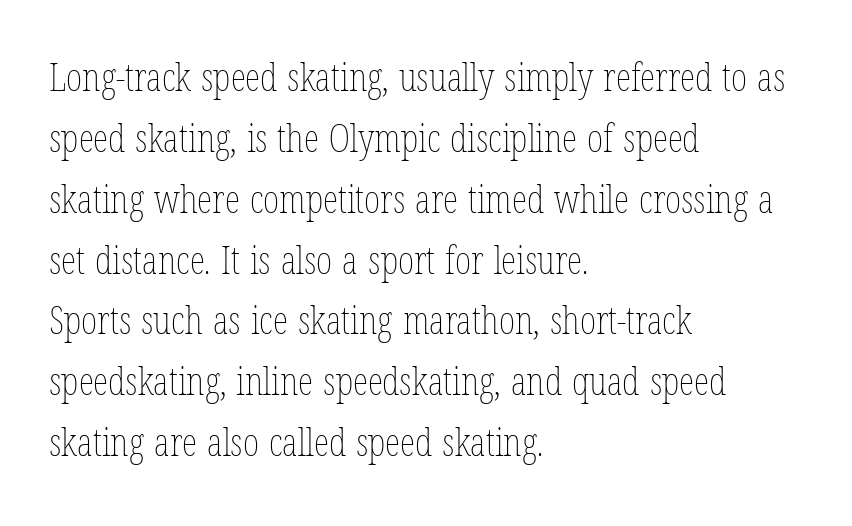
The image shows 39 px thin, condensed type, upright; set left-aligned, normal line spacing (1.56x), normal letter spacing, not underlined; low stroke contrast and a medium x-height.
